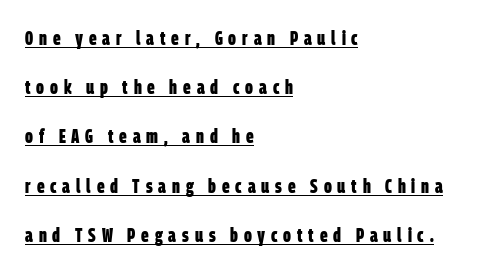
The image shows 20 px bold type; set left-aligned, loose line spacing (2.46x), unusually wide letter spacing (+0.29 em), underlined.
